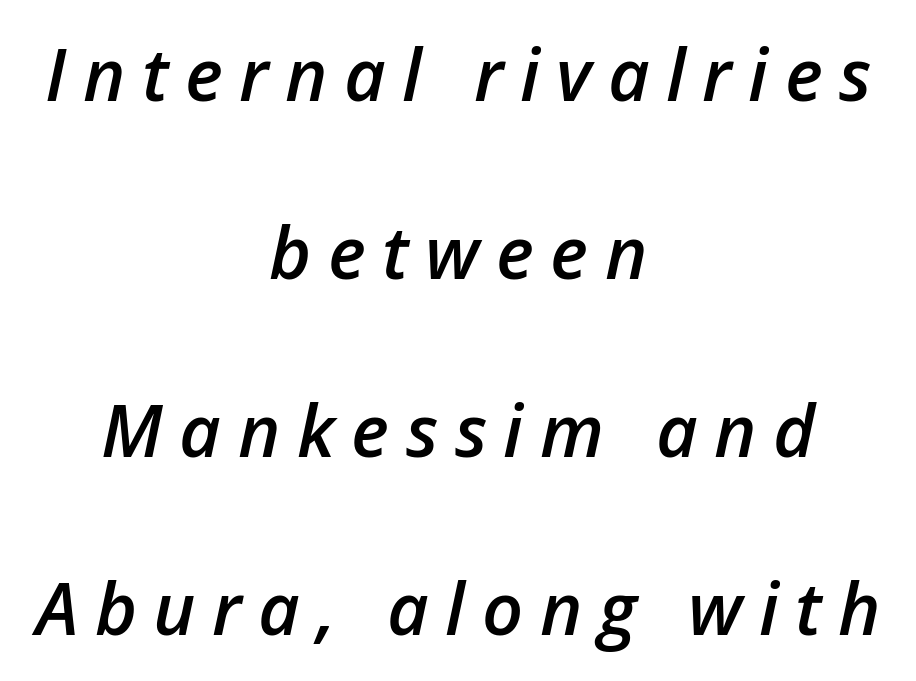
{"italic": "yes", "lean": "right", "slant_degrees": 12, "bold": "semi", "weight": "semibold", "width": "normal", "stroke_contrast": "low", "x_height": "medium", "monospaced": "no", "underline": "no", "align": "center", "line_spacing": "loose", "line_spacing_ratio": 2.47, "letter_spacing": "wide", "letter_spacing_em": 0.23, "glyph_px": 72}
